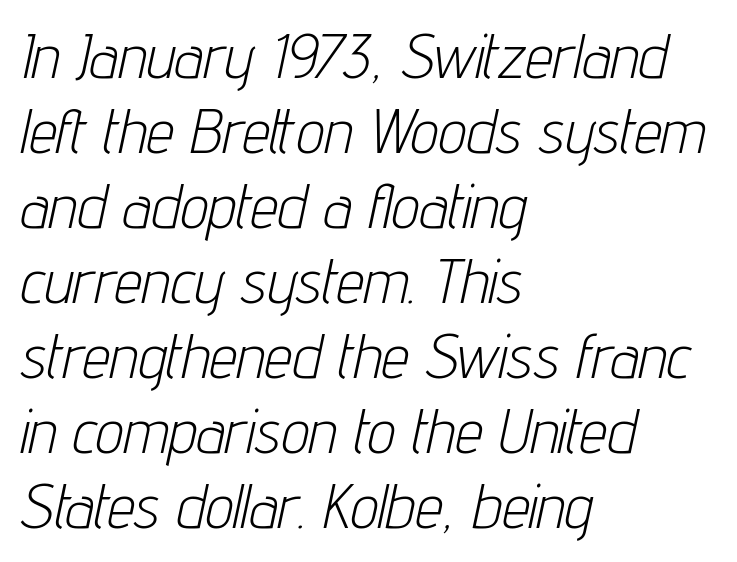
The zone under the glyphs is completely vacant. Compared with a centered layout, this one pins lines to the left instead. If you drew a line through each stem, it would be angled. This rendering leaves character spacing at its baseline value.
